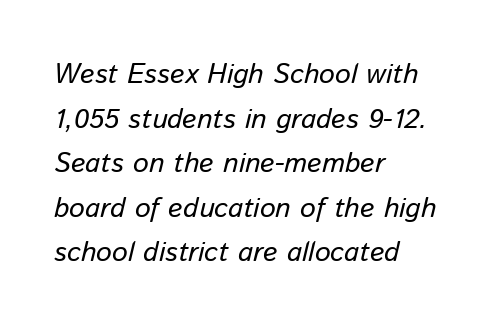
The image shows 28 px regular-weight type, italic (leaning right); set left-aligned, normal line spacing (1.59x), normal letter spacing, not underlined; low stroke contrast and a medium x-height.
